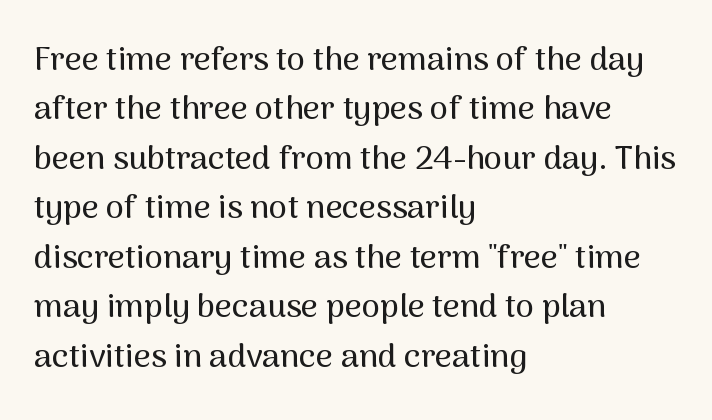
Q: Is the text italic (slanted)? A: No, it is upright.
Q: Is the typeface a serif or a sans-serif typeface? A: Sans-serif.
Q: Is the text underlined? A: No.
Q: How is the paragraph aligned? A: Left-aligned.
Q: Is the spacing between letters normal or unusually wide? A: Normal.
Q: Is the spacing between lines tight, normal or loose? A: Normal.
Q: Width (condensed, normal, or wide)? A: Normal.
Q: Stroke contrast? A: Medium.
Q: x-height? A: Medium.
Q: Monospaced? A: No.
